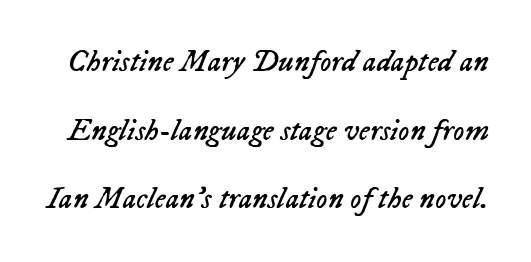
{"italic": "yes", "lean": "right", "slant_degrees": 23, "bold": "no", "weight": "regular", "width": "normal", "stroke_contrast": "low", "x_height": "medium", "monospaced": "no", "underline": "no", "line_spacing": "loose", "line_spacing_ratio": 2.21, "letter_spacing": "normal", "letter_spacing_em": 0.0, "glyph_px": 31}
